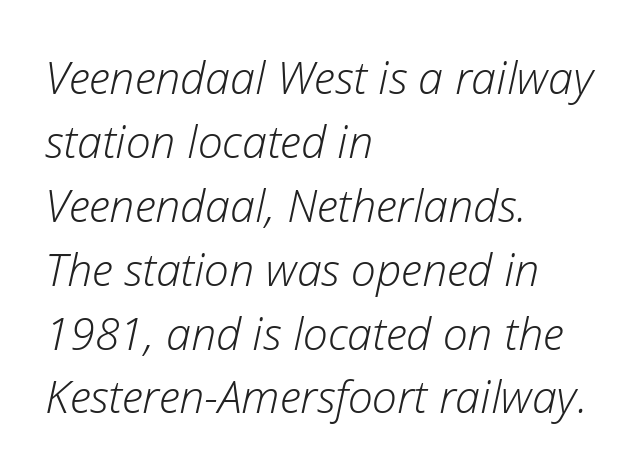
{"italic": "yes", "lean": "right", "slant_degrees": 12, "bold": "no", "weight": "light", "width": "normal", "stroke_contrast": "low", "x_height": "medium", "monospaced": "no", "underline": "no", "align": "left", "line_spacing": "normal", "line_spacing_ratio": 1.42, "letter_spacing": "normal", "letter_spacing_em": 0.0, "glyph_px": 45}
